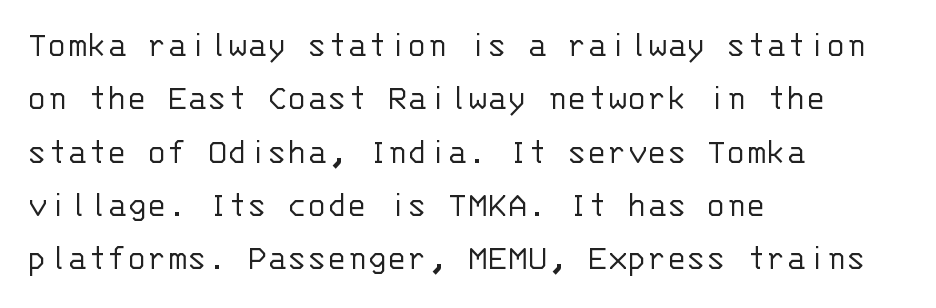
{"serif": "no", "italic": "no", "bold": "no", "weight": "light", "width": "normal", "stroke_contrast": "low", "x_height": "large", "monospaced": "yes", "underline": "no", "align": "left", "line_spacing": "normal", "line_spacing_ratio": 1.44, "letter_spacing": "normal", "letter_spacing_em": 0.0, "glyph_px": 37}
